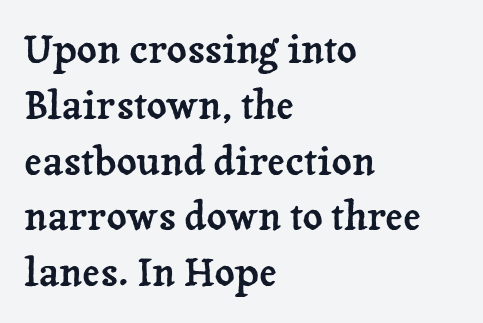
{"serif": "yes", "italic": "no", "width": "normal", "stroke_contrast": "low", "x_height": "medium", "monospaced": "no", "underline": "no", "align": "left", "line_spacing": "normal", "line_spacing_ratio": 1.43, "letter_spacing": "normal", "letter_spacing_em": 0.0, "glyph_px": 39}
